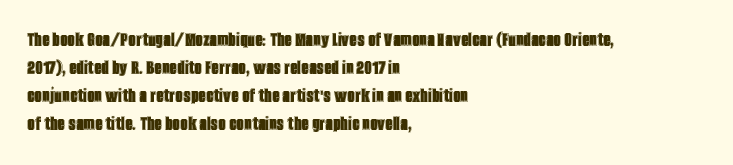
Q: Is the text italic (slanted)? A: No, it is upright.
Q: Is the text underlined? A: No.
Q: How is the paragraph aligned? A: Left-aligned.
Q: Is the spacing between letters normal or unusually wide? A: Normal.
Q: Is the spacing between lines tight, normal or loose? A: Normal.
